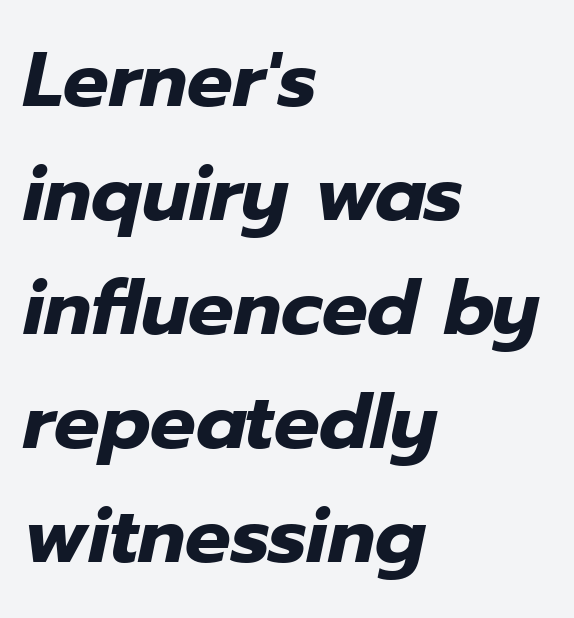
The image shows 76 px heavy type, italic (leaning right); set left-aligned, normal line spacing (1.5x), normal letter spacing, not underlined; low stroke contrast and a medium x-height.
